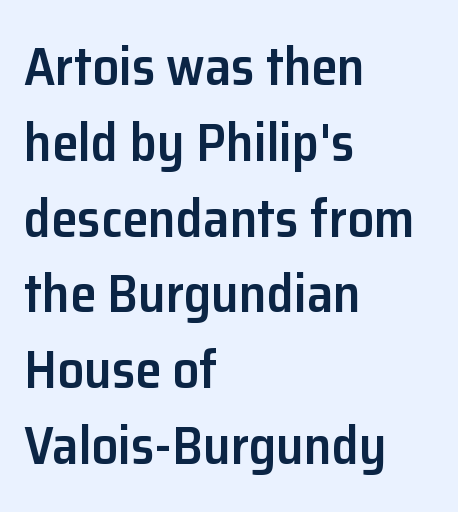
Q: Is the text bold? A: Semi-bold.
Q: Is the text italic (slanted)? A: No, it is upright.
Q: Is the typeface a serif or a sans-serif typeface? A: Sans-serif.
Q: Is the text underlined? A: No.
Q: How is the paragraph aligned? A: Left-aligned.
Q: Is the spacing between letters normal or unusually wide? A: Normal.
Q: Is the spacing between lines tight, normal or loose? A: Normal.
Q: Width (condensed, normal, or wide)? A: Normal.
Q: Stroke contrast? A: Low.
Q: x-height? A: Medium.
Q: Monospaced? A: No.
